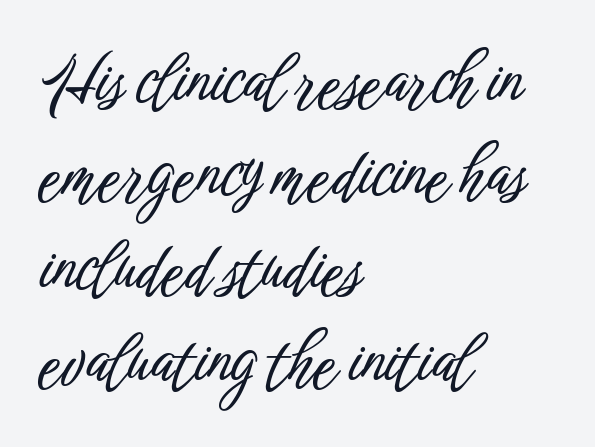
Q: Is the text italic (slanted)? A: Yes.
Q: Is the typeface a serif or a sans-serif typeface? A: Sans-serif.
Q: Is the text underlined? A: No.
Q: How is the paragraph aligned? A: Left-aligned.
Q: Is the spacing between letters normal or unusually wide? A: Normal.
Q: Is the spacing between lines tight, normal or loose? A: Normal.
Q: Width (condensed, normal, or wide)? A: Condensed.
Q: Stroke contrast? A: Low.
Q: x-height? A: Medium.
Q: Monospaced? A: No.
